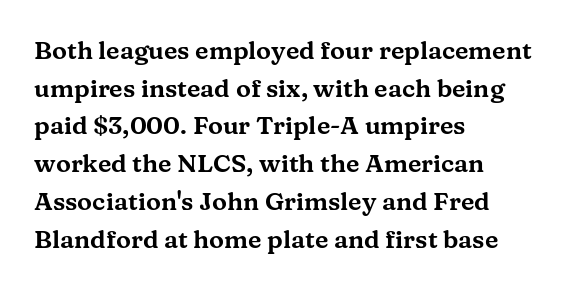
{"italic": "no", "underline": "no", "align": "left", "line_spacing": "normal", "line_spacing_ratio": 1.51, "letter_spacing": "normal", "letter_spacing_em": 0.0, "glyph_px": 25}
